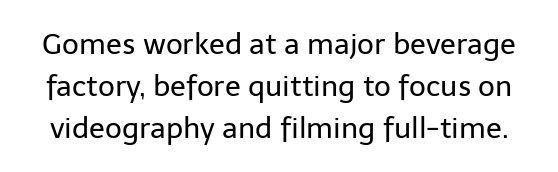
Q: Is the text bold? A: No.
Q: Is the text italic (slanted)? A: No, it is upright.
Q: Is the typeface a serif or a sans-serif typeface? A: Sans-serif.
Q: Is the text underlined? A: No.
Q: Is the spacing between letters normal or unusually wide? A: Normal.
Q: Is the spacing between lines tight, normal or loose? A: Normal.
Q: Width (condensed, normal, or wide)? A: Normal.
Q: Stroke contrast? A: Low.
Q: x-height? A: Medium.
Q: Monospaced? A: No.
